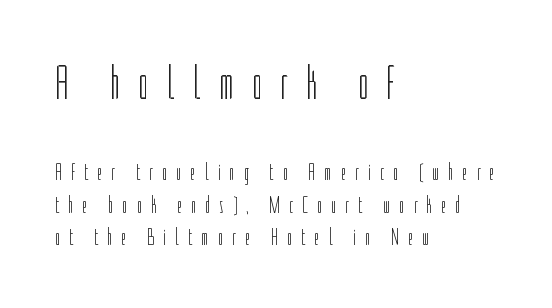
{"serif": "no", "italic": "no", "bold": "no", "weight": "light", "width": "condensed", "stroke_contrast": "low", "x_height": "medium", "monospaced": "no", "underline": "no", "align": "left", "line_spacing": "normal", "line_spacing_ratio": 1.35, "letter_spacing": "wide", "letter_spacing_em": 0.36, "larger_block": "first", "size_ratio": 2.0, "glyph_px": 48}
